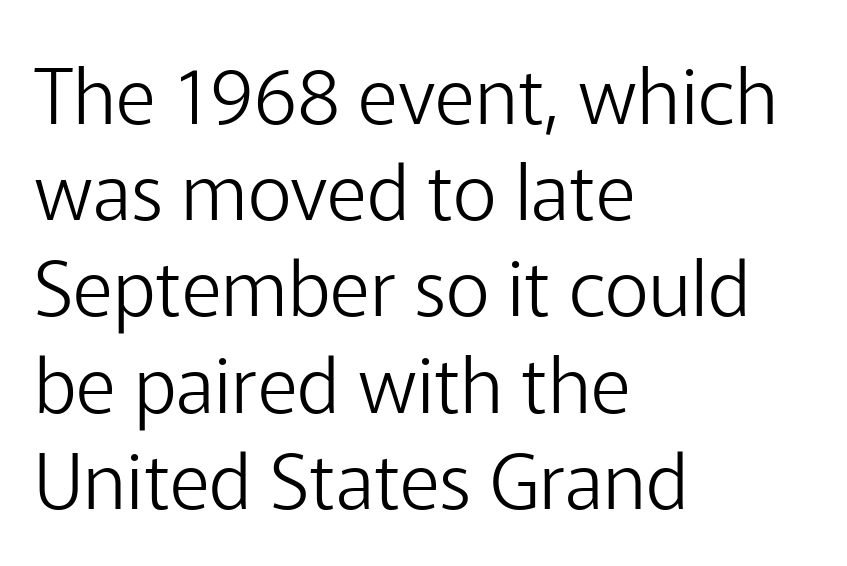
Q: Is the text bold? A: No.
Q: Is the text italic (slanted)? A: No, it is upright.
Q: Is the typeface a serif or a sans-serif typeface? A: Sans-serif.
Q: Is the text underlined? A: No.
Q: How is the paragraph aligned? A: Left-aligned.
Q: Is the spacing between letters normal or unusually wide? A: Normal.
Q: Is the spacing between lines tight, normal or loose? A: Normal.
Q: Width (condensed, normal, or wide)? A: Normal.
Q: Stroke contrast? A: Low.
Q: x-height? A: Medium.
Q: Monospaced? A: No.
